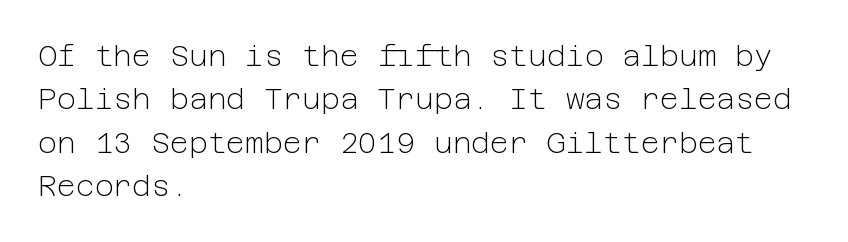
The image shows 29 px light sans-serif type, upright; set left-aligned, normal line spacing (1.5x), normal letter spacing, not underlined; low stroke contrast and a medium x-height.
